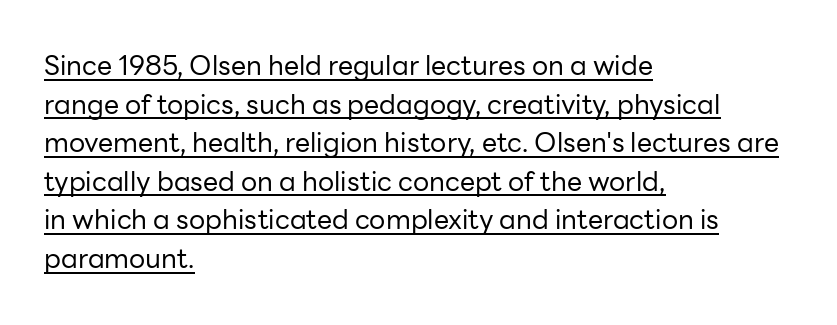
Q: Is the text bold? A: No.
Q: Is the text italic (slanted)? A: No, it is upright.
Q: Is the text underlined? A: Yes.
Q: How is the paragraph aligned? A: Left-aligned.
Q: Is the spacing between letters normal or unusually wide? A: Normal.
Q: Is the spacing between lines tight, normal or loose? A: Normal.
